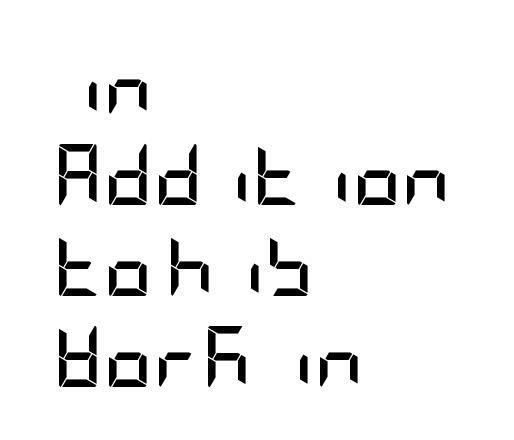
The image shows 61 px semibold, condensed sans-serif type, upright; set left-aligned, normal line spacing (1.49x), normal letter spacing, not underlined; low stroke contrast and a large x-height.
